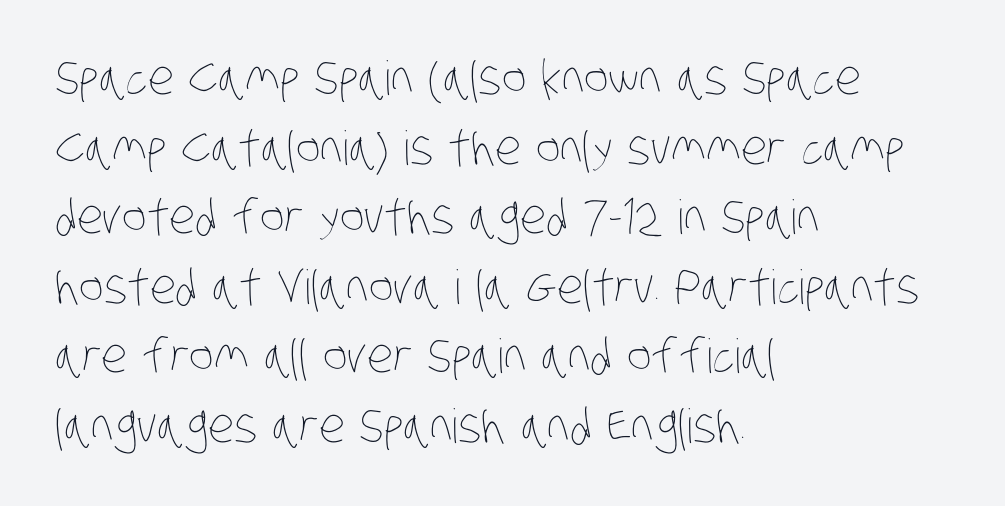
These glyphs show unthickened strokes, regular width or finer. Line starts are locked; line ends wander. The designer left line spacing at the default. Standard letterfit; no display-style spreading of the glyphs.
